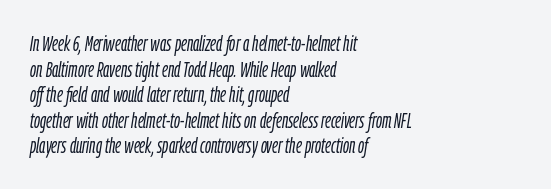
The image shows 21 px text type, italic (leaning right); set left-aligned, line spacing 1.22x, normal letter spacing, not underlined.
